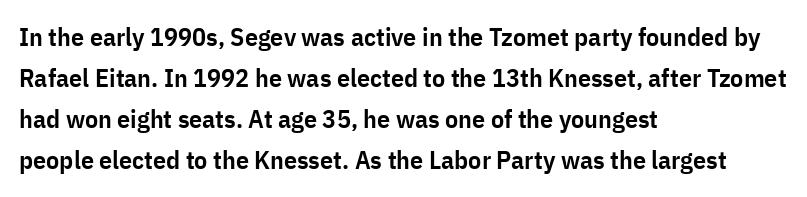
Bold? Not quite — semibold, heavier than regular but stopping short. In CSS terms this would be text-align: left. Does extra space separate the letters? No, they use regular spacing. How would I describe the line gaps? Plain and ordinary. Unlike italic type, these characters show no tilt at all. Honestly, there is no underline to notice here at all.
